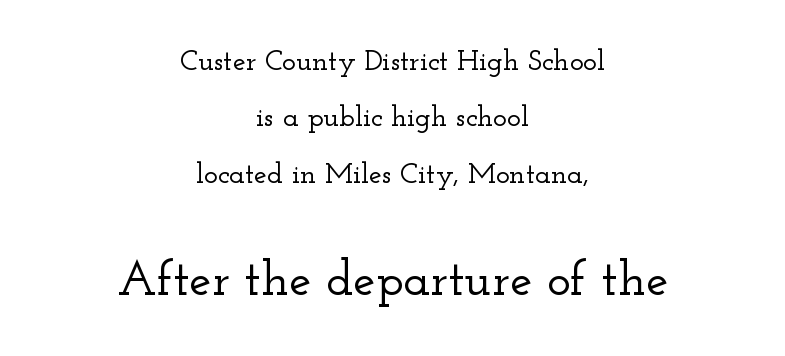
The face used here is rendered with its standard letterfit. A typesetter would call this proportional, since set widths differ per character. If you drew a line through each stem, it would be perfectly vertical. Are there feet on the stems? There are — it's a serif. The passage shown is not underscored anywhere.
